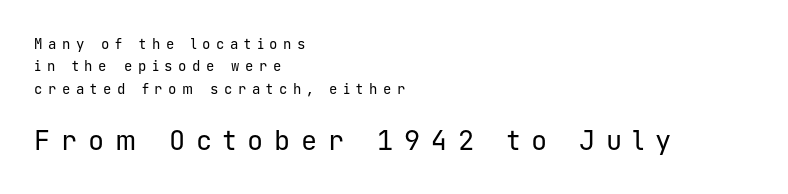
The image shows 27 px text type, upright; set left-aligned, normal line spacing (1.59x), unusually wide letter spacing (+0.4 em), not underlined; the second (bottom) block is 1.93x larger.
